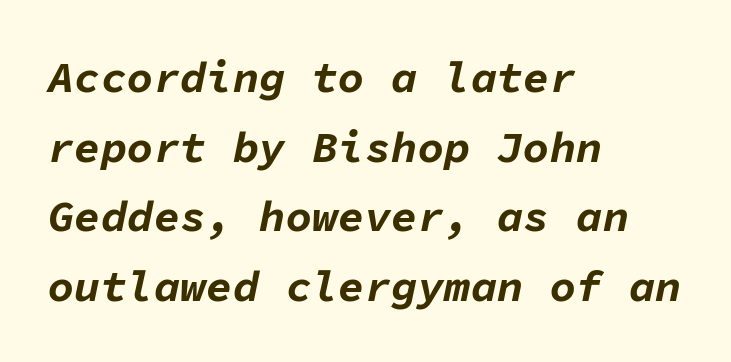
{"italic": "yes", "lean": "right", "slant_degrees": 11, "bold": "yes", "weight": "bold", "width": "normal", "stroke_contrast": "low", "x_height": "medium", "monospaced": "yes", "underline": "no", "align": "left", "line_spacing": "normal", "line_spacing_ratio": 1.58, "letter_spacing": "normal", "letter_spacing_em": 0.0, "glyph_px": 44}
